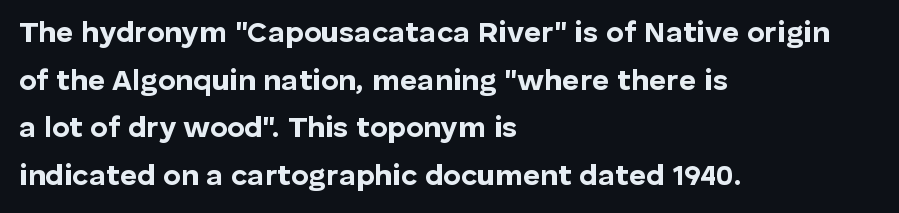
Just letters on the line, the space beneath them empty. The lettering holds an erect, upright posture throughout. This is heavy type, rendered in bold. Casual observation: everything's shoved over to the left. Letter spacing: default. The font family rendered here belongs to the sans-serif group.
